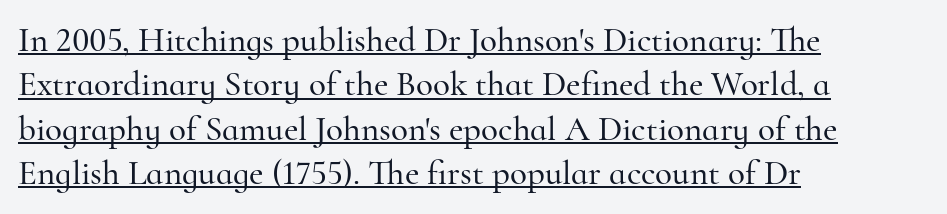
The image shows 35 px serif type, upright; set left-aligned, normal line spacing (1.27x), normal letter spacing, underlined; high stroke contrast and a small x-height.
